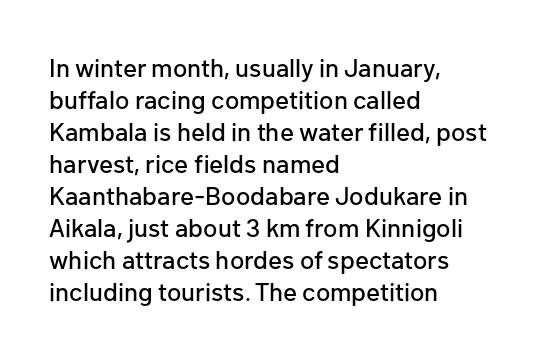
Standard letterfit; no display-style spreading of the glyphs. The string is rendered with underlining switched off. Compared with a centered layout, this one pins lines to the left instead. Vertical strokes here are truly vertical.
